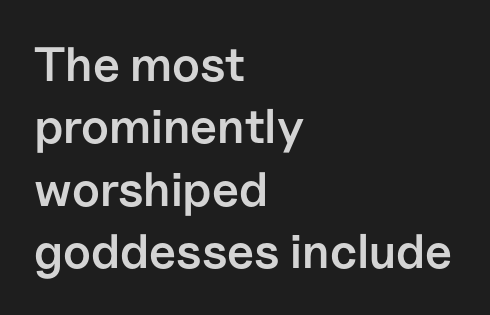
Is the letter spacing exaggerated? No — it looks like the ordinary default. Underlining? Definitely not there. Line starts are locked; line ends wander. Moderately thickened strokes mark this as semibold type.
